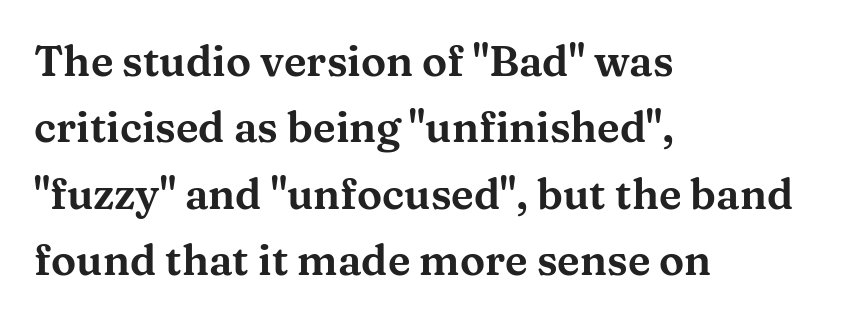
How would I describe the line gaps? Plain and ordinary. Casual observation: everything's shoved over to the left. Style check: upright. The gaps between neighbouring characters are ordinary and unremarkable. Character widths vary here, with narrow letters taking less room than wide ones.
